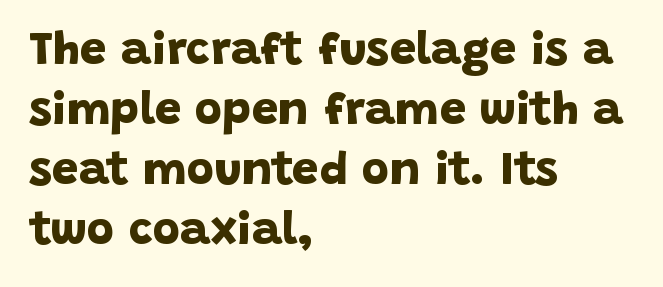
{"serif": "no", "bold": "yes", "weight": "bold", "width": "normal", "stroke_contrast": "low", "x_height": "large", "monospaced": "no", "underline": "no", "align": "left", "line_spacing": "normal", "line_spacing_ratio": 1.28, "letter_spacing": "normal", "letter_spacing_em": 0.0, "glyph_px": 47}
